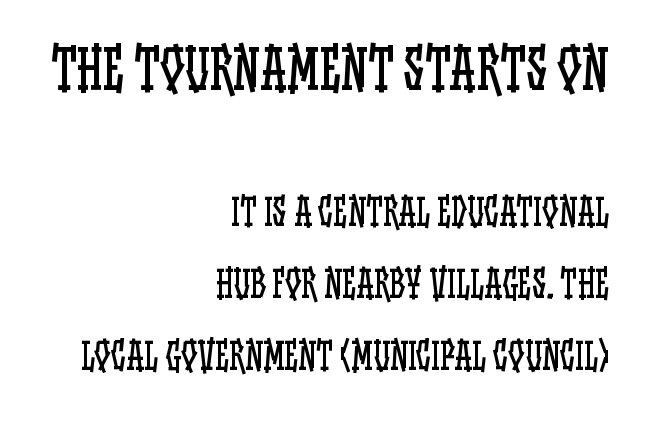
Q: Is the text bold? A: No.
Q: Is the text italic (slanted)? A: No, it is upright.
Q: Is the text underlined? A: No.
Q: How is the paragraph aligned? A: Right-aligned.
Q: Is the spacing between letters normal or unusually wide? A: Normal.
Q: Is the spacing between lines tight, normal or loose? A: Loose.
Q: Which block of text is set in a larger size, the first (top) or the second (bottom)? A: The first (top) one.
Q: Width (condensed, normal, or wide)? A: Condensed.
Q: Stroke contrast? A: Low.
Q: x-height? A: Large.
Q: Monospaced? A: No.
